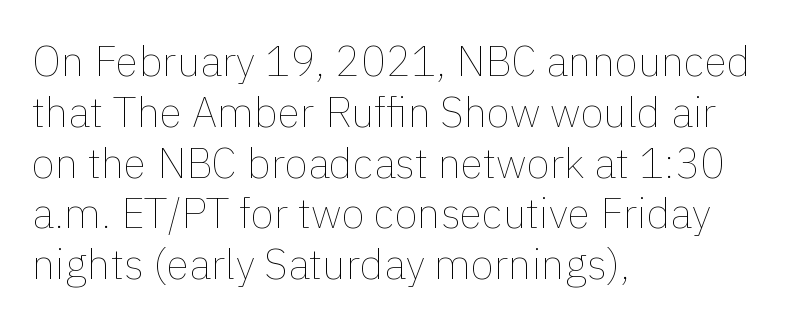
The image shows 42 px thin type, upright; set left-aligned, line spacing 1.21x, normal letter spacing, not underlined; a medium x-height.
